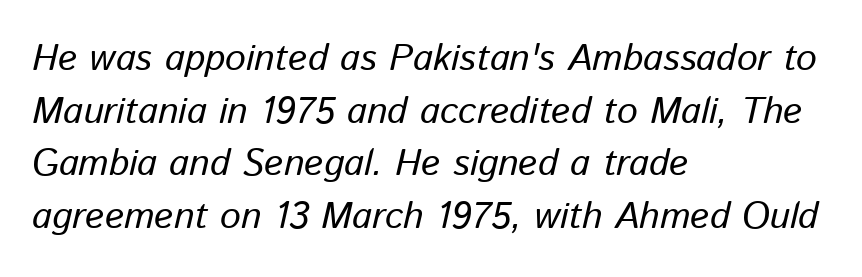
Weight: regular or lighter. The glyphs look as if they've been sheared to an angle. Casual observation: everything's shoved over to the left. These lines keep a tight, regular rhythm from letter to letter. Varying glyph widths throughout — classic text-font behaviour.
